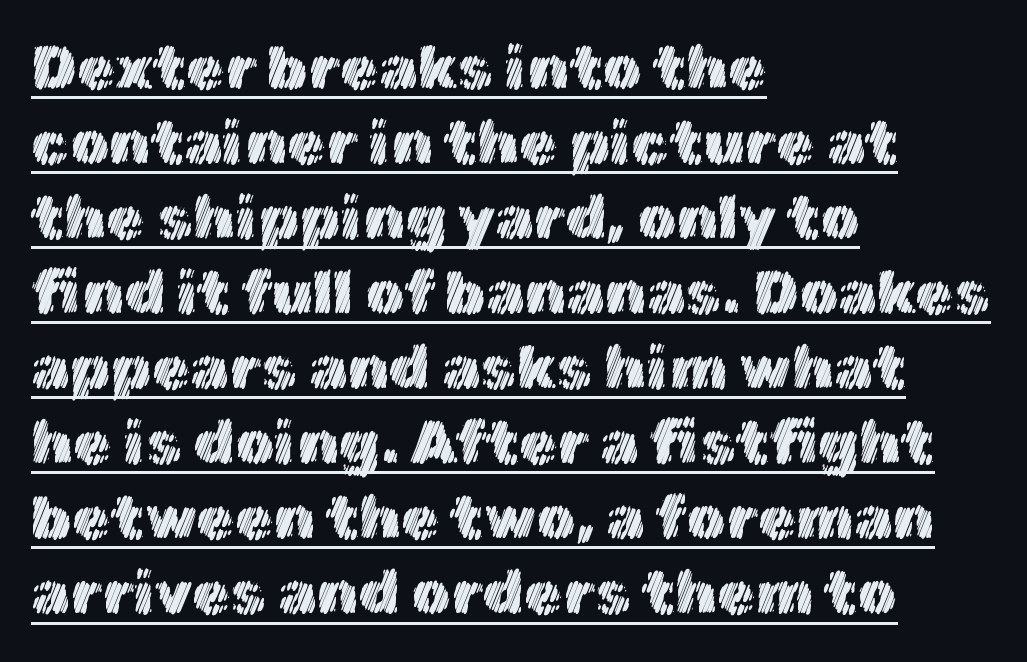
The passage shown is underscored from start to finish. Italic? Not at all — the glyphs are vertical. Varying glyph widths throughout — classic text-font behaviour. Where is the straight margin? On the left. Words appear dense and cohesive because spacing is normal.
